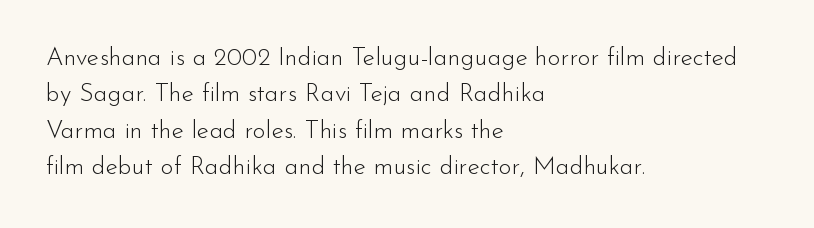
In terms of posture, this sample is upright. The passage shown has conventional tracking throughout. The zone under the glyphs is completely vacant. The lines are quadded left. These glyphs show unthickened strokes, regular width or finer. Rows of type keep a routine distance in the vertical direction.
